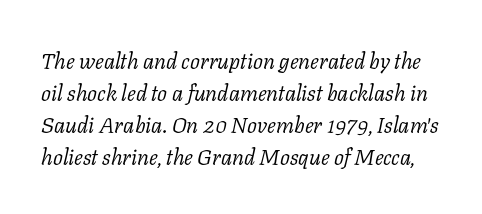
The letterforms sit shoulder to shoulder at normal distance. The gap between lines stays unmarked. The designer left line spacing at the default. Style check: oblique.
